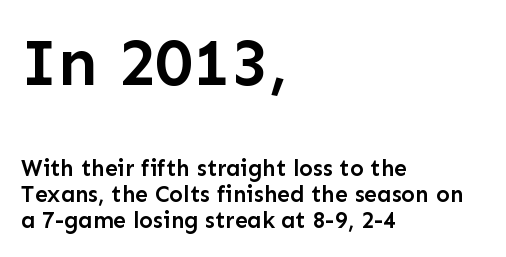
{"serif": "no", "italic": "no", "bold": "semi", "weight": "semibold", "width": "normal", "stroke_contrast": "low", "x_height": "medium", "monospaced": "no", "underline": "no", "align": "left", "line_spacing": "tight", "line_spacing_ratio": 1.15, "letter_spacing": "normal", "letter_spacing_em": 0.0, "larger_block": "first", "size_ratio": 2.96, "glyph_px": 68}
